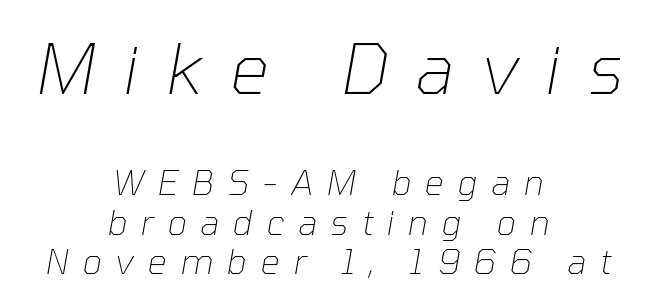
Q: Is the text bold? A: No.
Q: Is the text italic (slanted)? A: Yes, it leans right by about 10 degrees.
Q: Is the text underlined? A: No.
Q: How is the paragraph aligned? A: Centered.
Q: Is the spacing between letters normal or unusually wide? A: Unusually wide.
Q: Which block of text is set in a larger size, the first (top) or the second (bottom)? A: The first (top) one.
Q: Width (condensed, normal, or wide)? A: Normal.
Q: Stroke contrast? A: Low.
Q: x-height? A: Medium.
Q: Monospaced? A: No.
